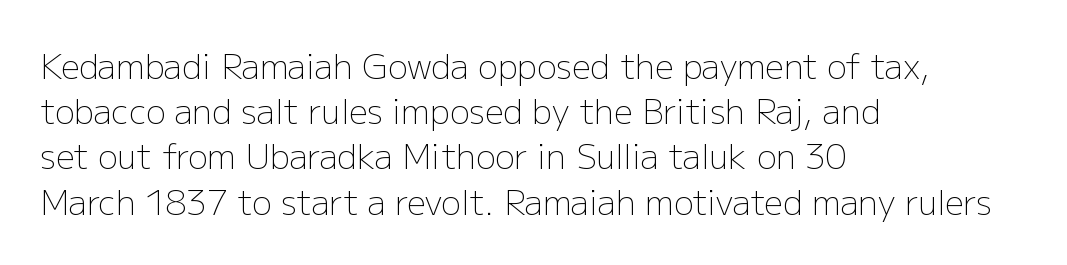
{"serif": "no", "italic": "no", "bold": "no", "weight": "light", "width": "normal", "stroke_contrast": "low", "x_height": "medium", "monospaced": "no", "underline": "no", "align": "left", "line_spacing": "normal", "line_spacing_ratio": 1.37, "letter_spacing": "normal", "letter_spacing_em": 0.0, "glyph_px": 33}
